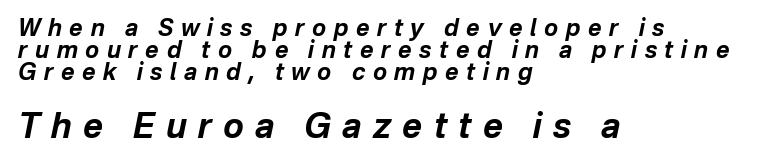
Varying glyph widths throughout — classic text-font behaviour. Tightly led — the rows are bunched. Just letters on the line, the space beneath them empty. Here the second block reads like a headline and the first like body copy. I'd describe the lettering as bold — thick and assertive. Reading down the block, your eye returns to a fixed left position each line.
